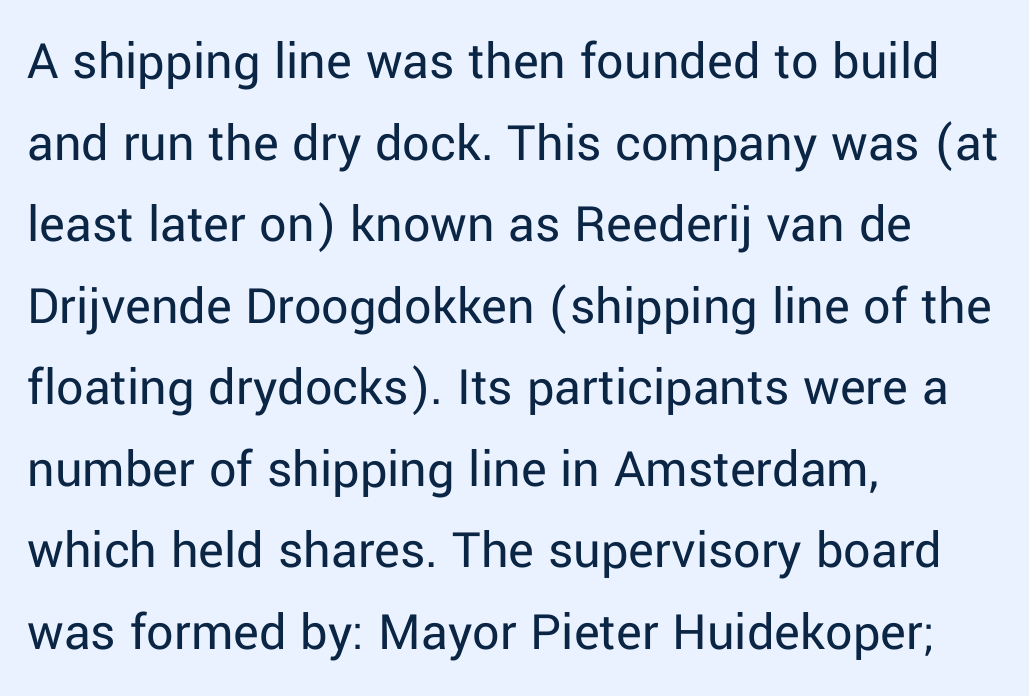
Q: Is the text bold? A: No.
Q: Is the text italic (slanted)? A: No, it is upright.
Q: Is the typeface a serif or a sans-serif typeface? A: Sans-serif.
Q: Is the text underlined? A: No.
Q: How is the paragraph aligned? A: Left-aligned.
Q: Is the spacing between letters normal or unusually wide? A: Normal.
Q: Is the spacing between lines tight, normal or loose? A: Normal.
Q: Width (condensed, normal, or wide)? A: Normal.
Q: Stroke contrast? A: Low.
Q: x-height? A: Medium.
Q: Monospaced? A: No.
